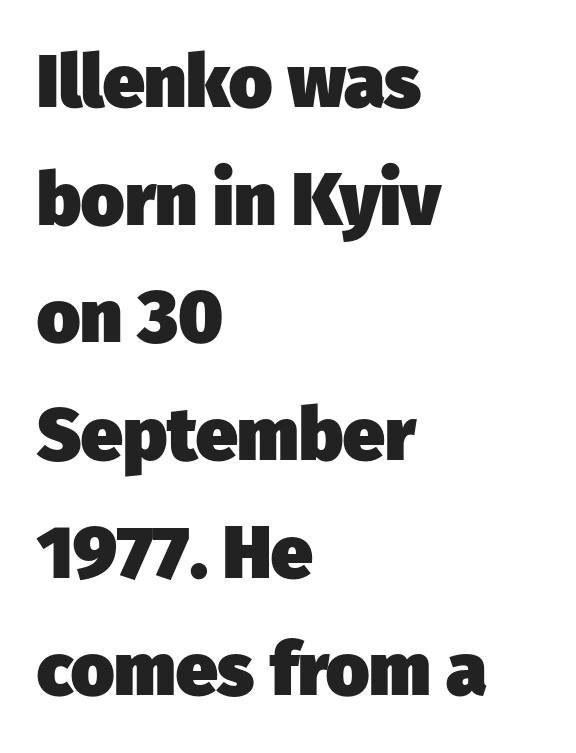
{"serif": "no", "bold": "yes", "weight": "heavy", "width": "normal", "stroke_contrast": "low", "x_height": "medium", "monospaced": "no", "underline": "no", "align": "left", "line_spacing": "normal", "line_spacing_ratio": 1.59, "letter_spacing": "normal", "letter_spacing_em": 0.0, "glyph_px": 74}
